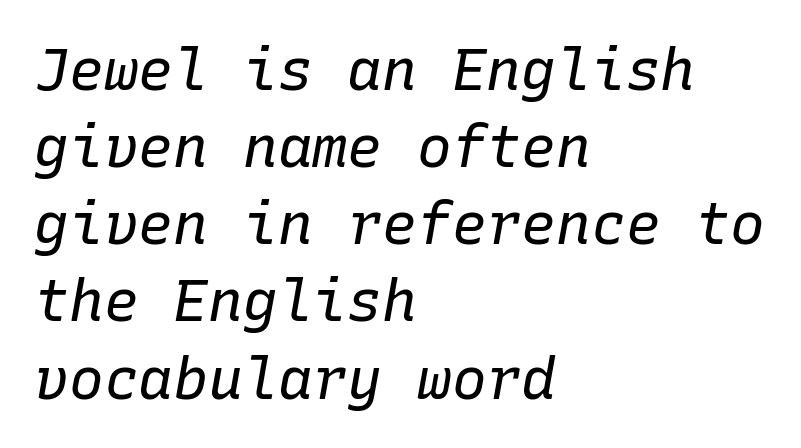
The rag falls on the right side of this text block. The block of text has a typical density, with ordinary space between rows. Weight: regular or lighter. Each word holds together tightly as a unit, with standard inter-letter gaps.
